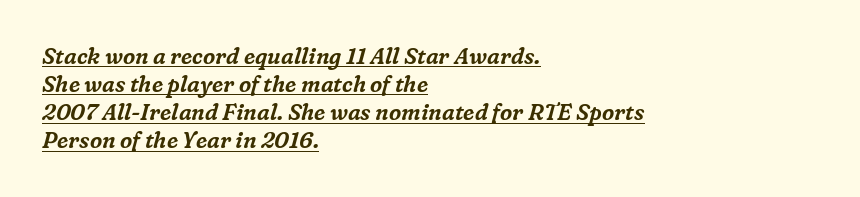
Q: Is the text italic (slanted)? A: Yes, it leans right by about 16 degrees.
Q: Is the text underlined? A: Yes.
Q: How is the paragraph aligned? A: Left-aligned.
Q: Is the spacing between letters normal or unusually wide? A: Normal.
Q: Is the spacing between lines tight, normal or loose? A: Normal.
